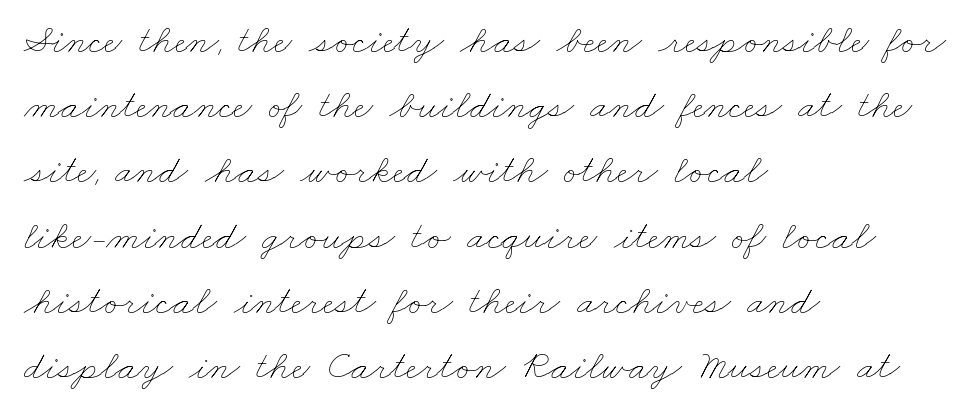
Q: Is the text bold? A: No.
Q: Is the text underlined? A: No.
Q: How is the paragraph aligned? A: Left-aligned.
Q: Is the spacing between letters normal or unusually wide? A: Normal.
Q: Is the spacing between lines tight, normal or loose? A: Normal.
Q: Width (condensed, normal, or wide)? A: Wide.
Q: Stroke contrast? A: Low.
Q: x-height? A: Small.
Q: Monospaced? A: No.
